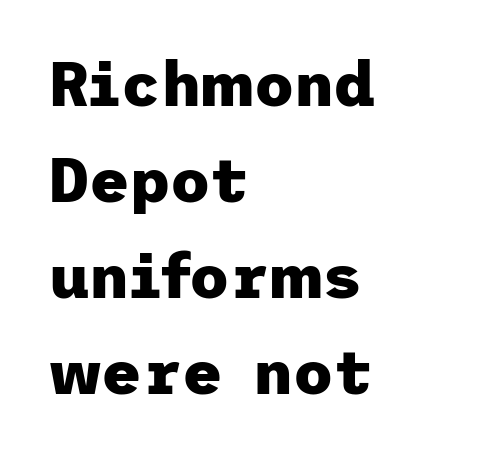
{"serif": "no", "italic": "no", "bold": "yes", "weight": "heavy", "width": "normal", "stroke_contrast": "low", "x_height": "medium", "underline": "no", "align": "left", "line_spacing": "normal", "line_spacing_ratio": 1.55, "letter_spacing": "normal", "letter_spacing_em": 0.0, "glyph_px": 62}
